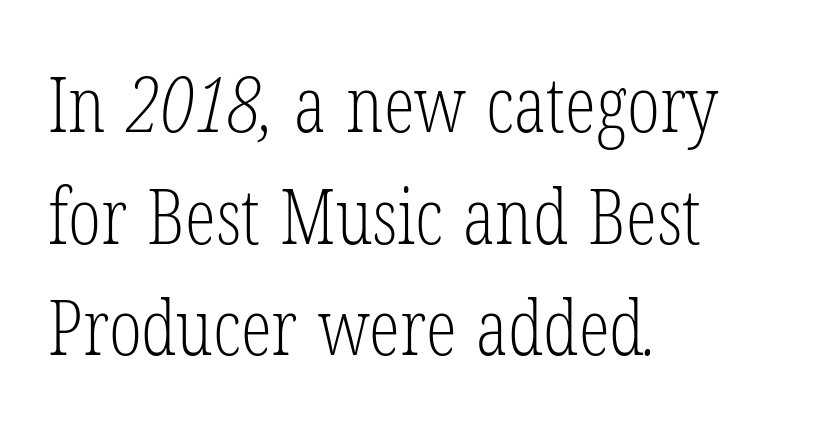
Q: Is the text bold? A: No.
Q: Is the typeface a serif or a sans-serif typeface? A: Serif.
Q: Is the text underlined? A: No.
Q: How is the paragraph aligned? A: Left-aligned.
Q: Is the spacing between letters normal or unusually wide? A: Normal.
Q: Is the spacing between lines tight, normal or loose? A: Normal.
Q: Width (condensed, normal, or wide)? A: Condensed.
Q: Stroke contrast? A: Low.
Q: x-height? A: Medium.
Q: Monospaced? A: No.
